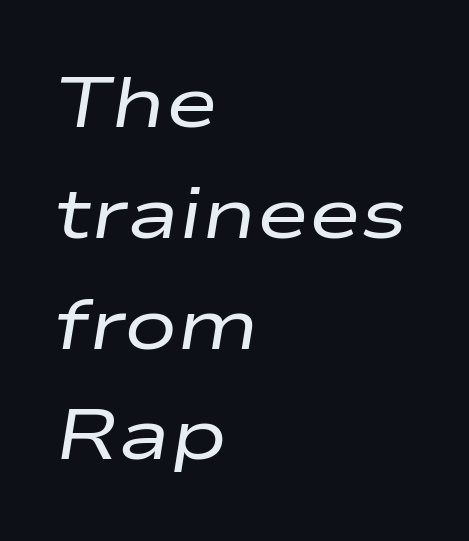
Q: Is the text bold? A: No.
Q: Is the text italic (slanted)? A: Yes, it leans right by about 9 degrees.
Q: Is the text underlined? A: No.
Q: How is the paragraph aligned? A: Left-aligned.
Q: Is the spacing between letters normal or unusually wide? A: Normal.
Q: Is the spacing between lines tight, normal or loose? A: Normal.
Q: Width (condensed, normal, or wide)? A: Wide.
Q: Stroke contrast? A: Low.
Q: x-height? A: Medium.
Q: Monospaced? A: No.
